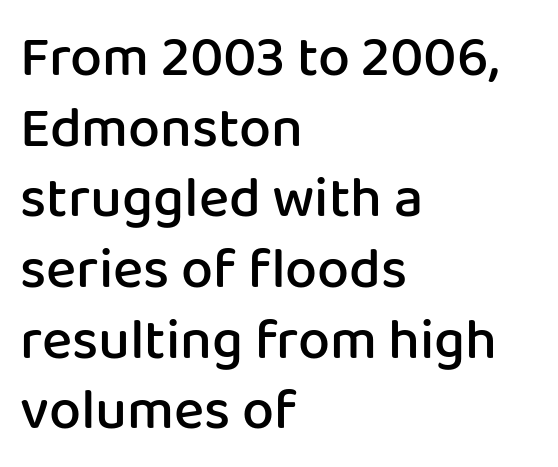
Q: Is the text bold? A: Semi-bold.
Q: Is the text italic (slanted)? A: No, it is upright.
Q: Is the typeface a serif or a sans-serif typeface? A: Sans-serif.
Q: Is the text underlined? A: No.
Q: How is the paragraph aligned? A: Left-aligned.
Q: Is the spacing between letters normal or unusually wide? A: Normal.
Q: Width (condensed, normal, or wide)? A: Normal.
Q: Stroke contrast? A: Low.
Q: x-height? A: Medium.
Q: Monospaced? A: No.
